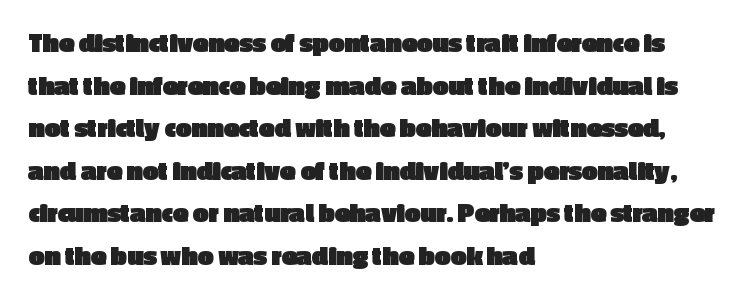
You could not count columns in this text — the font is proportionally spaced. Rows of type keep a routine distance in the vertical direction. Nope, not italic — everything's standing straight. The face used here is rendered with its standard letterfit. Just letters on the line, the space beneath them empty. The letters are bold, with thick, heavy strokes.
